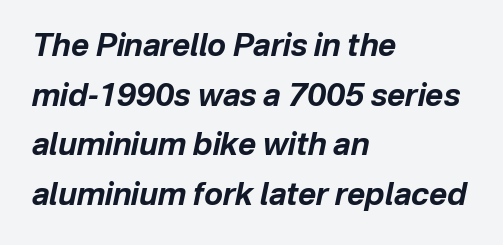
Strokes here are thick enough to call this a true bold. Quick note: interline space is typical. Nobody drew a line under any word here. Slant detected: the letters are inclined. The rendering uses natural spacing where letterforms have individual widths.
